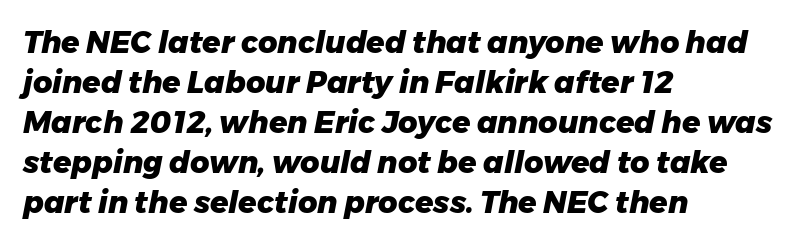
Q: Is the text bold? A: Yes.
Q: Is the text italic (slanted)? A: Yes, it leans right by about 11 degrees.
Q: Is the text underlined? A: No.
Q: How is the paragraph aligned? A: Left-aligned.
Q: Is the spacing between letters normal or unusually wide? A: Normal.
Q: Is the spacing between lines tight, normal or loose? A: Normal.
Q: Width (condensed, normal, or wide)? A: Normal.
Q: Stroke contrast? A: Low.
Q: x-height? A: Medium.
Q: Monospaced? A: No.
